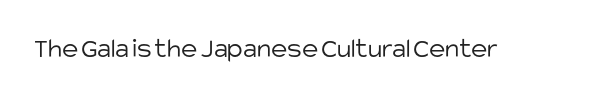
{"serif": "no", "italic": "no", "bold": "no", "weight": "light", "width": "normal", "stroke_contrast": "low", "x_height": "large", "monospaced": "no", "underline": "no", "letter_spacing": "normal", "letter_spacing_em": 0.0, "glyph_px": 28}
